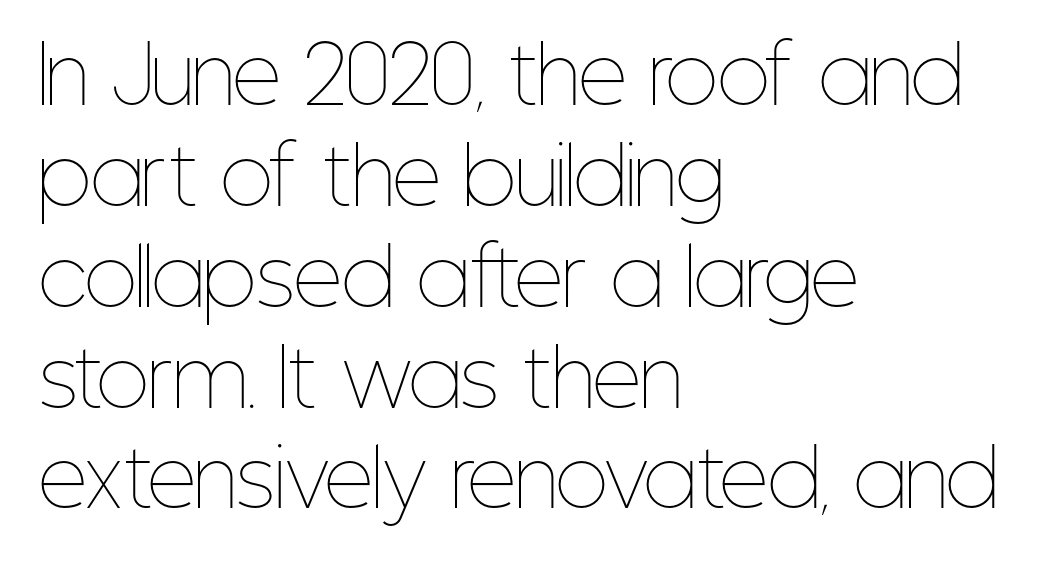
{"italic": "no", "bold": "no", "weight": "thin", "width": "condensed", "stroke_contrast": "low", "x_height": "medium", "monospaced": "no", "underline": "no", "align": "left", "line_spacing": "normal", "line_spacing_ratio": 1.31, "letter_spacing": "normal", "letter_spacing_em": 0.0, "glyph_px": 77}
